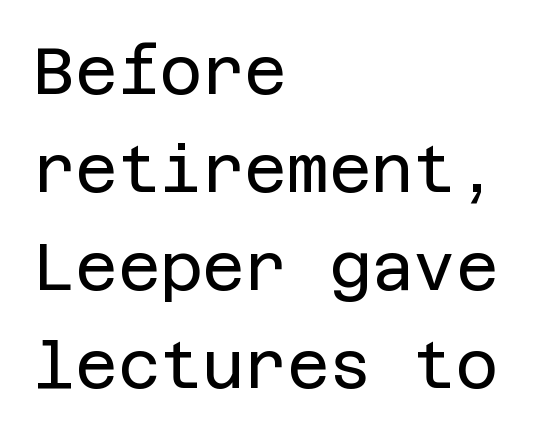
The image shows 65 px regular-weight sans-serif type, upright; set left-aligned, normal line spacing (1.51x), normal letter spacing, not underlined; low stroke contrast and a large x-height.
